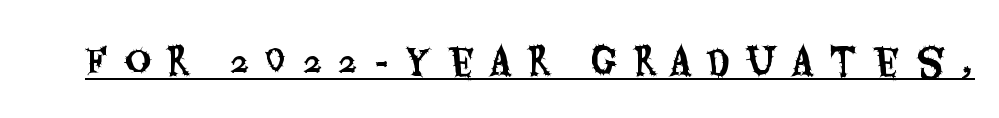
The image shows 36 px condensed sans-serif type, upright; set unusually wide letter spacing (+0.45 em), underlined; medium stroke contrast and a large x-height.
